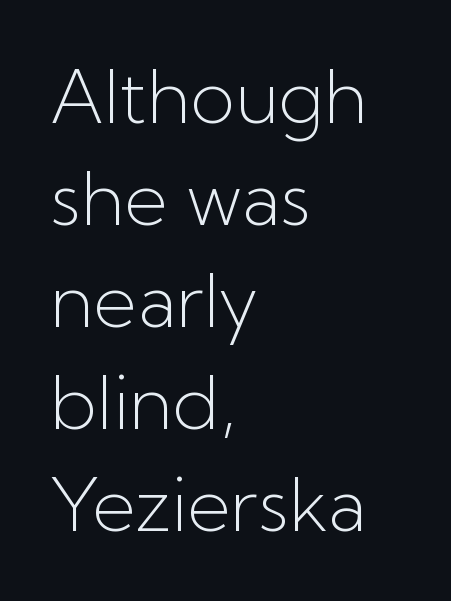
Q: Is the text bold? A: No.
Q: Is the text italic (slanted)? A: No, it is upright.
Q: Is the typeface a serif or a sans-serif typeface? A: Sans-serif.
Q: Is the text underlined? A: No.
Q: How is the paragraph aligned? A: Left-aligned.
Q: Is the spacing between letters normal or unusually wide? A: Normal.
Q: Is the spacing between lines tight, normal or loose? A: Normal.
Q: Width (condensed, normal, or wide)? A: Normal.
Q: Stroke contrast? A: Low.
Q: x-height? A: Medium.
Q: Monospaced? A: No.
